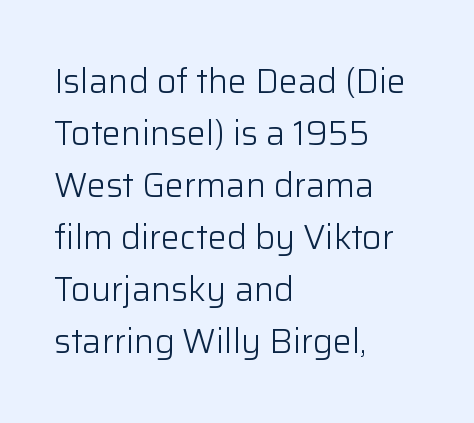
Quick note: not italic, upright. This rendering leaves character spacing at its baseline value. Successive baselines arrive at the customary interval. The typeface has the unassuming heft of standard copy or less. In CSS terms this would be text-align: left. The face used here is proportionally spaced, like ordinary book or web type.
